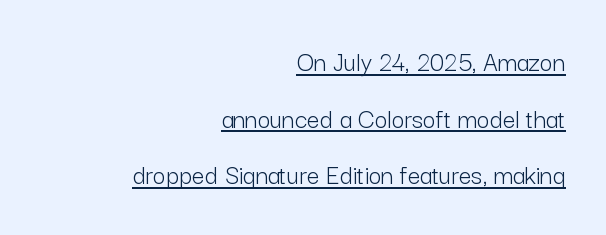
Q: Is the text bold? A: No.
Q: Is the text italic (slanted)? A: No, it is upright.
Q: Is the typeface a serif or a sans-serif typeface? A: Sans-serif.
Q: Is the text underlined? A: Yes.
Q: How is the paragraph aligned? A: Right-aligned.
Q: Is the spacing between letters normal or unusually wide? A: Normal.
Q: Is the spacing between lines tight, normal or loose? A: Loose.
Q: Width (condensed, normal, or wide)? A: Normal.
Q: Stroke contrast? A: Low.
Q: x-height? A: Medium.
Q: Monospaced? A: No.
